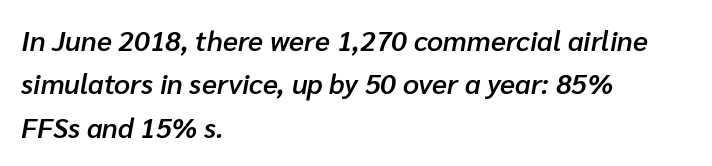
The image shows 28 px semibold type, italic (leaning right); set left-aligned, normal line spacing (1.55x), normal letter spacing, not underlined; low stroke contrast and a medium x-height.
